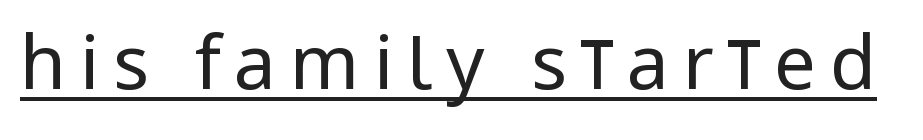
The letters look calm and open, with moderate or lighter stems. The lettering is marked with a stroke running underneath it. A sans-serif font was chosen for this passage. Proportional: the letters do not fall into vertical columns.
